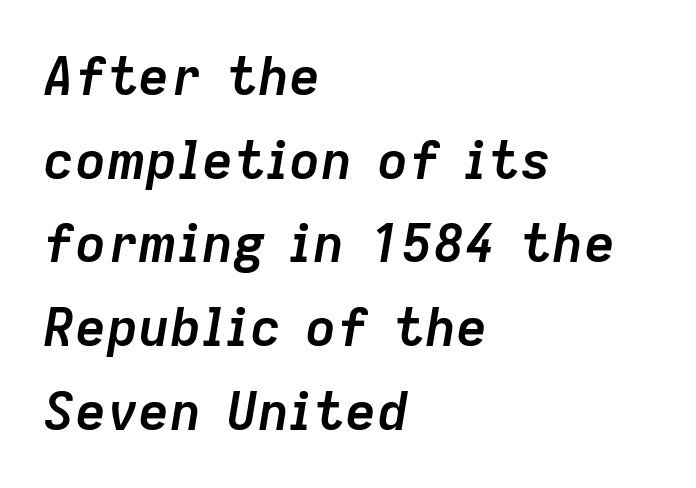
The image shows 53 px semibold type, italic (leaning right); set left-aligned, normal line spacing (1.58x), normal letter spacing, not underlined; low stroke contrast and a medium x-height.
